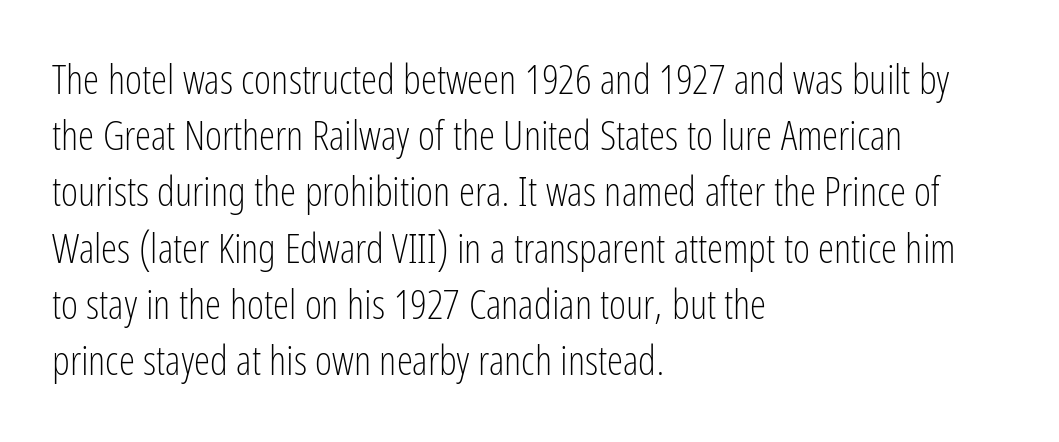
Caption: standard tracking, unaltered. Tall strokes in this sample are plumb rather than angled. A student would call this left alignment; a typographer would say flush left, rag right. Underlining? Definitely not there. The designer left line spacing at the default. The passage shown is typeset with a sans-serif family.
